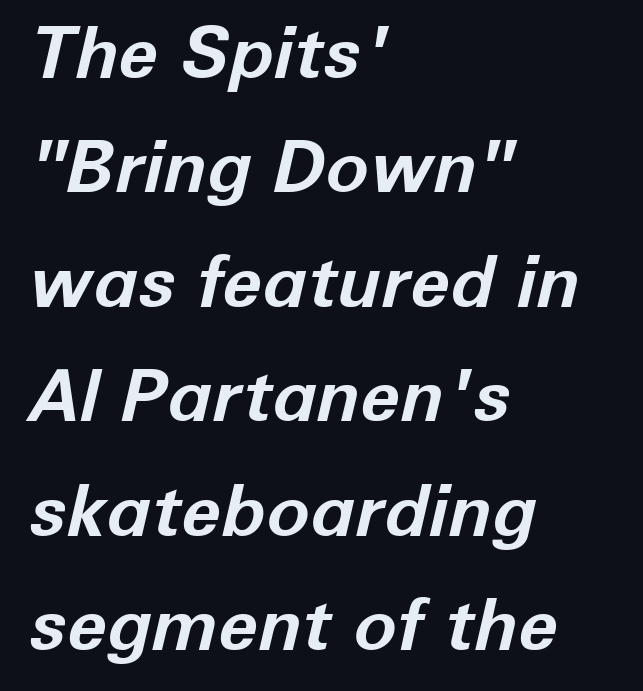
Q: Is the text bold? A: Yes.
Q: Is the text italic (slanted)? A: Yes, it leans right by about 12 degrees.
Q: Is the text underlined? A: No.
Q: How is the paragraph aligned? A: Left-aligned.
Q: Is the spacing between letters normal or unusually wide? A: Normal.
Q: Is the spacing between lines tight, normal or loose? A: Normal.
Q: Width (condensed, normal, or wide)? A: Normal.
Q: Stroke contrast? A: Low.
Q: x-height? A: Medium.
Q: Monospaced? A: No.
